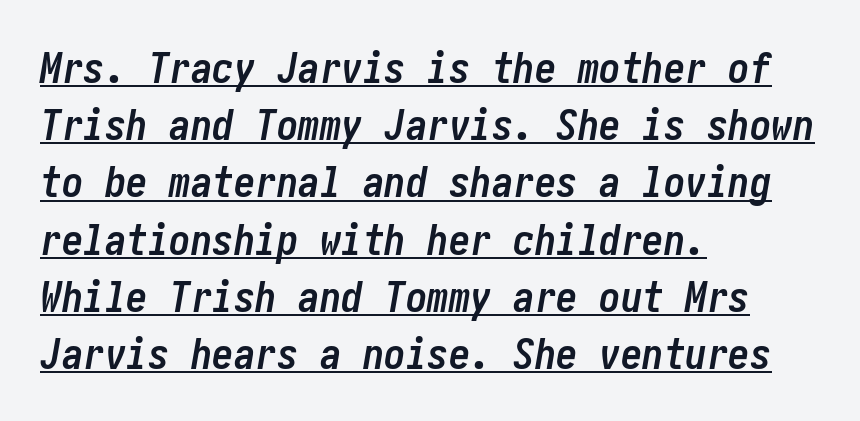
Q: Is the text bold? A: Yes.
Q: Is the text italic (slanted)? A: Yes, it leans right by about 10 degrees.
Q: Is the text underlined? A: Yes.
Q: How is the paragraph aligned? A: Left-aligned.
Q: Is the spacing between letters normal or unusually wide? A: Normal.
Q: Is the spacing between lines tight, normal or loose? A: Normal.
Q: Width (condensed, normal, or wide)? A: Condensed.
Q: Stroke contrast? A: Low.
Q: x-height? A: Medium.
